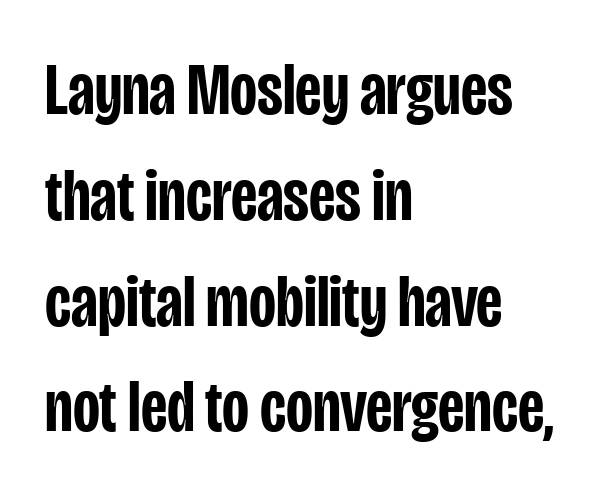
Type style note: lacks serifs. Students, observe: this is what conventionally led text looks like. The rendering keeps characters at their native spacing. Set as a demibold, roughly 600 on the weight scale. The letters advance in unequal steps, a hallmark of proportional type.
